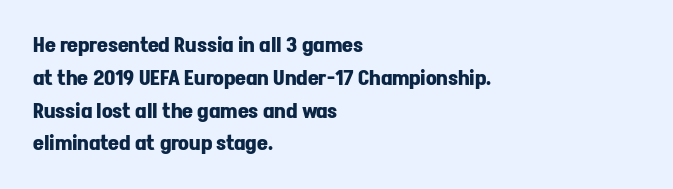
Q: Is the text bold? A: Yes.
Q: Is the text italic (slanted)? A: No, it is upright.
Q: Is the text underlined? A: No.
Q: How is the paragraph aligned? A: Left-aligned.
Q: Is the spacing between letters normal or unusually wide? A: Normal.
Q: Is the spacing between lines tight, normal or loose? A: Normal.
